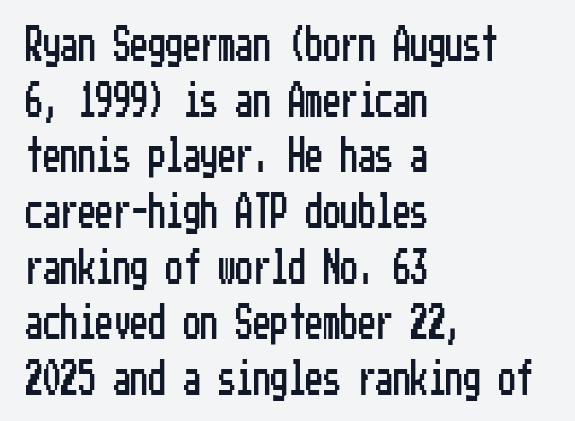
The image shows 35 px condensed sans-serif type, upright; set left-aligned, normal line spacing (1.59x), normal letter spacing, not underlined; low stroke contrast and a medium x-height.
